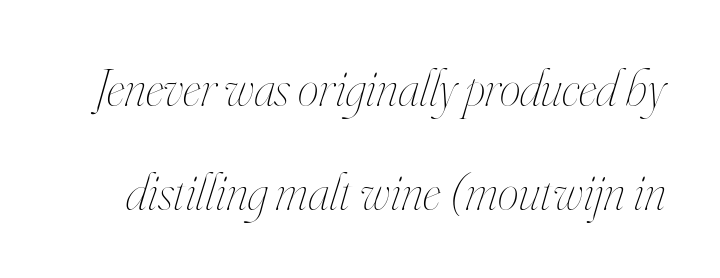
Words appear dense and cohesive because spacing is normal. Bare-footed words on every line. If you measured baseline to baseline, you'd find a long distance. When letters slant like this, we call the style italic. Is the stroke heavy? The answer is a plain regular-or-lighter. Is this a fixed-width face? No — the glyphs have proportional, varying widths.
